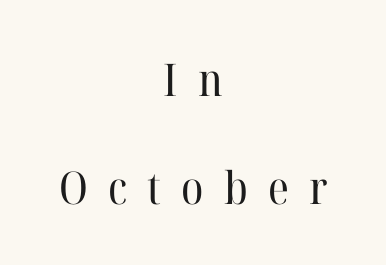
Q: Is the text bold? A: No.
Q: Is the text italic (slanted)? A: No, it is upright.
Q: Is the typeface a serif or a sans-serif typeface? A: Serif.
Q: Is the text underlined? A: No.
Q: How is the paragraph aligned? A: Centered.
Q: Is the spacing between letters normal or unusually wide? A: Unusually wide.
Q: Is the spacing between lines tight, normal or loose? A: Loose.
Q: Width (condensed, normal, or wide)? A: Normal.
Q: Stroke contrast? A: High.
Q: x-height? A: Medium.
Q: Monospaced? A: No.
